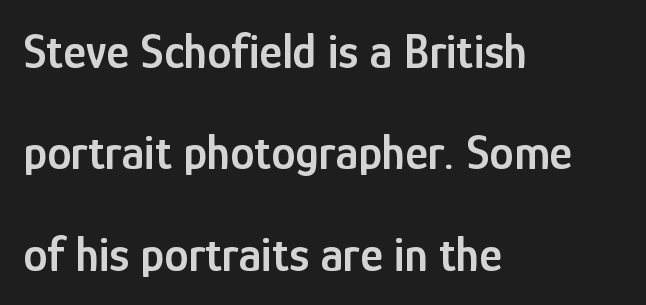
The image shows 49 px semibold, condensed sans-serif type, upright; set left-aligned, loose line spacing (2.07x), normal letter spacing, not underlined; low stroke contrast and a medium x-height.
